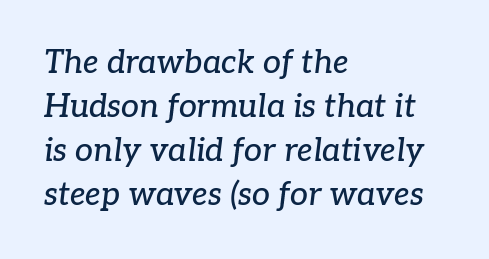
Vertical spacing — default. The setting favours the left margin, as ordinary paragraphs usually do. What kind of face is this? One with serifs. The space beneath each line is pristine and unruled. Looks like regular typesetting: each glyph gets only the width it needs.
